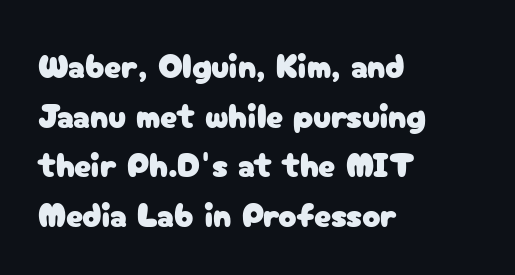
Q: Is the text italic (slanted)? A: No, it is upright.
Q: Is the typeface a serif or a sans-serif typeface? A: Sans-serif.
Q: Is the text underlined? A: No.
Q: How is the paragraph aligned? A: Left-aligned.
Q: Is the spacing between letters normal or unusually wide? A: Normal.
Q: Is the spacing between lines tight, normal or loose? A: Normal.
Q: Width (condensed, normal, or wide)? A: Normal.
Q: Stroke contrast? A: Low.
Q: x-height? A: Medium.
Q: Monospaced? A: No.
